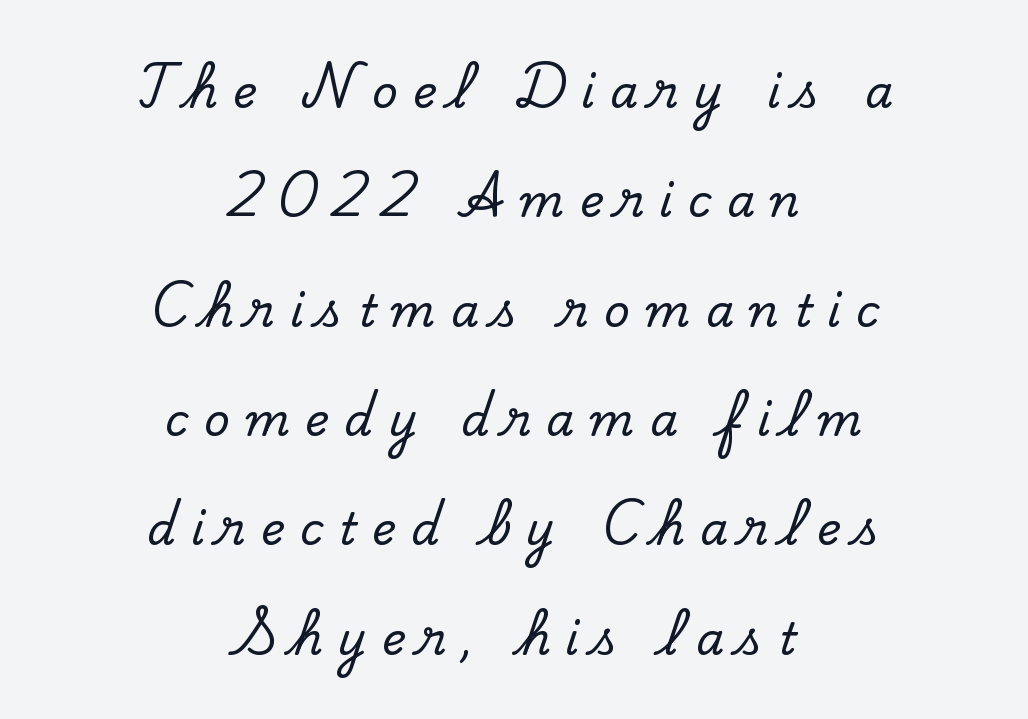
Q: Is the text italic (slanted)? A: Yes.
Q: Is the typeface a serif or a sans-serif typeface? A: Serif.
Q: Is the text underlined? A: No.
Q: How is the paragraph aligned? A: Centered.
Q: Is the spacing between letters normal or unusually wide? A: Unusually wide.
Q: Is the spacing between lines tight, normal or loose? A: Loose.
Q: Width (condensed, normal, or wide)? A: Normal.
Q: Stroke contrast? A: Low.
Q: x-height? A: Small.
Q: Monospaced? A: No.
